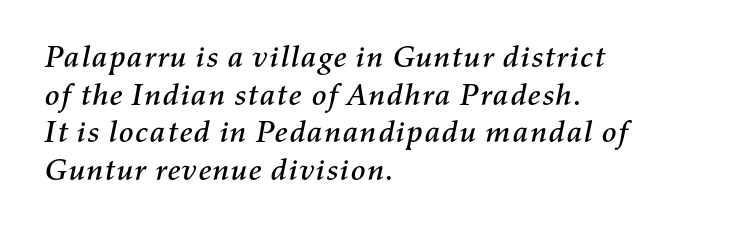
The image shows 31 px text type, italic (leaning right); set left-aligned, line spacing 1.21x, normal letter spacing, not underlined; medium stroke contrast and a medium x-height.
